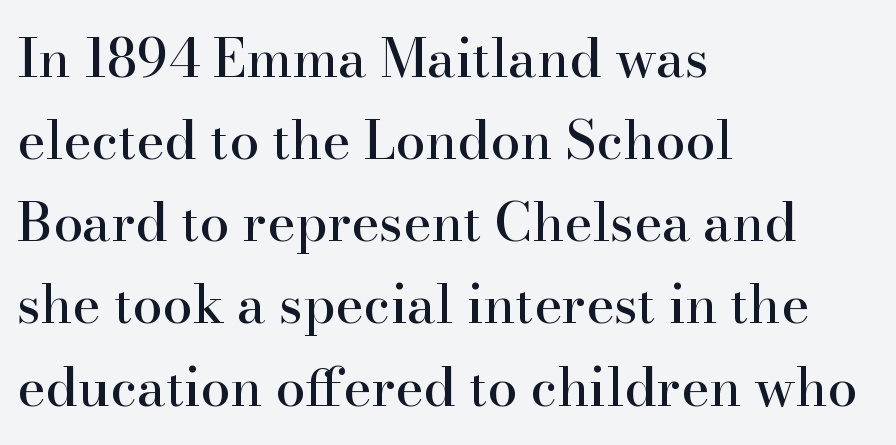
The image shows 53 px serif type, upright; set left-aligned, normal line spacing (1.55x), normal letter spacing, not underlined; high stroke contrast and a small x-height.
